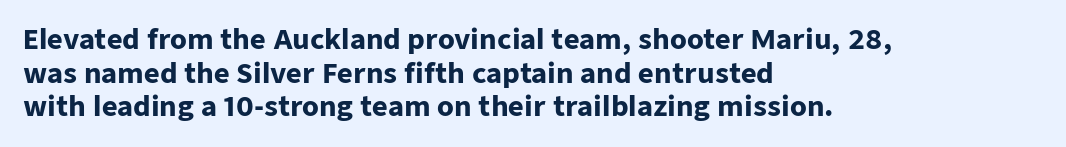
Its strokes are broad and dark, the hallmark of bold type. It's the straight-up-and-down kind of type. Regular leading. Caption: standard tracking, unaltered.
